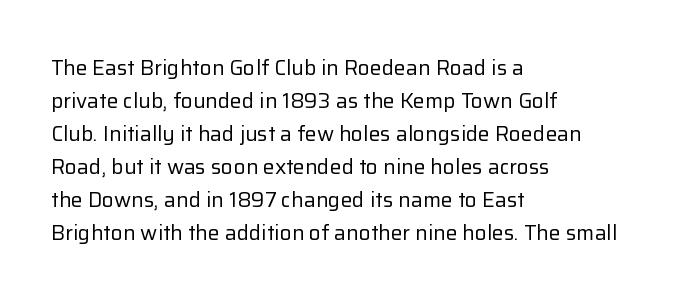
{"italic": "no", "bold": "no", "underline": "no", "align": "left", "line_spacing": "normal", "line_spacing_ratio": 1.57, "letter_spacing": "normal", "letter_spacing_em": 0.0, "glyph_px": 21}
